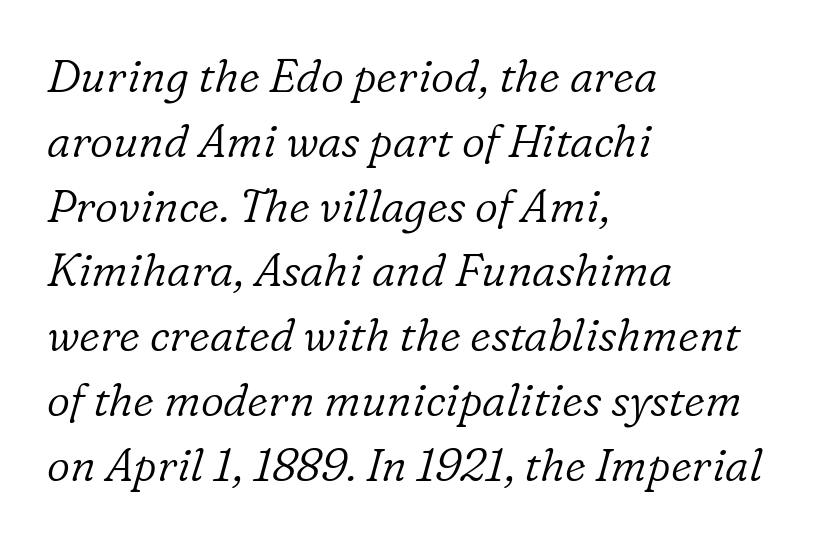
{"serif": "yes", "italic": "yes", "lean": "right", "slant_degrees": 16, "bold": "no", "weight": "light", "width": "normal", "stroke_contrast": "low", "x_height": "medium", "monospaced": "no", "underline": "no", "align": "left", "line_spacing": "normal", "line_spacing_ratio": 1.44, "letter_spacing": "normal", "letter_spacing_em": 0.0, "glyph_px": 45}
